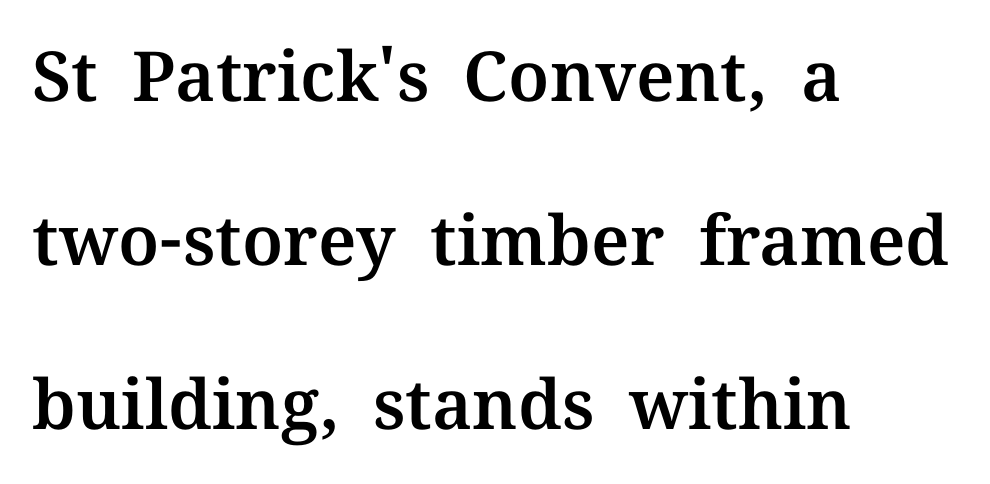
Q: Is the text italic (slanted)? A: No, it is upright.
Q: Is the typeface a serif or a sans-serif typeface? A: Serif.
Q: Is the text underlined? A: No.
Q: How is the paragraph aligned? A: Left-aligned.
Q: Is the spacing between letters normal or unusually wide? A: Normal.
Q: Is the spacing between lines tight, normal or loose? A: Loose.
Q: Width (condensed, normal, or wide)? A: Normal.
Q: Stroke contrast? A: Medium.
Q: x-height? A: Medium.
Q: Monospaced? A: No.
